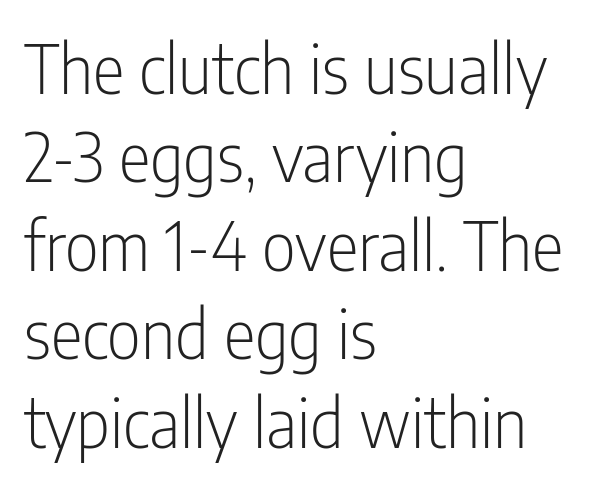
Words appear dense and cohesive because spacing is normal. Every character sits straight up, as roman type does. The setting favours the left margin, as ordinary paragraphs usually do. Compared with a typical body face, this is equally light or lighter still. Looks like regular typesetting: each glyph gets only the width it needs. Baseline-to-baseline distance is the conventional proportion of letter height.
